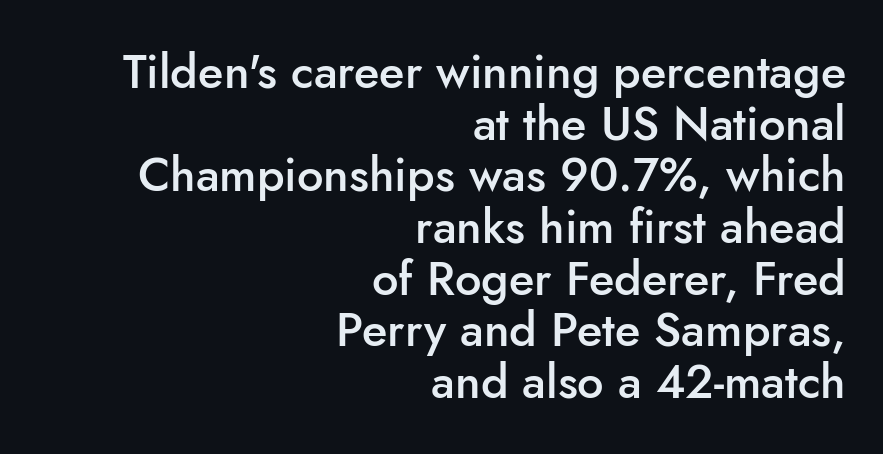
Are there feet on the stems? There aren't — it's a sans. The face used here is proportionally spaced, like ordinary book or web type. The letterforms sit shoulder to shoulder at normal distance. This rendering features lettering with no underline.
